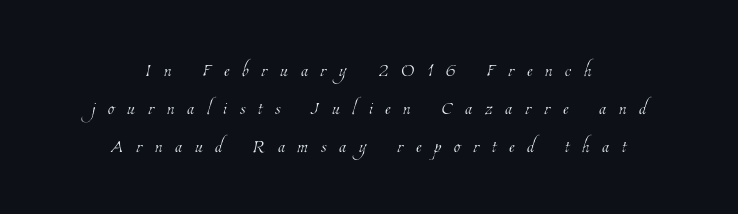
{"bold": "no", "underline": "no", "align": "center", "line_spacing": "normal", "line_spacing_ratio": 1.47, "letter_spacing": "wide", "letter_spacing_em": 0.49, "glyph_px": 26}
